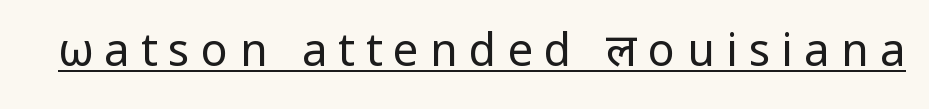
{"serif": "no", "italic": "no", "bold": "no", "weight": "regular", "width": "normal", "stroke_contrast": "low", "x_height": "medium", "monospaced": "no", "underline": "yes", "letter_spacing": "wide", "letter_spacing_em": 0.25, "glyph_px": 45}
